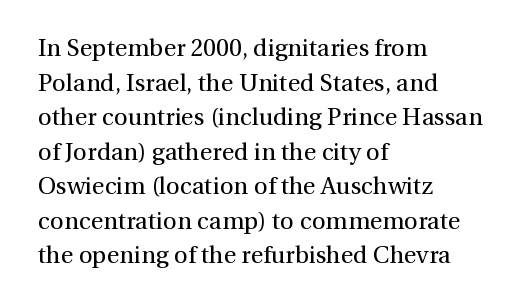
Regarding leading, the lines here are spaced in the standard way. The letters look calm and open, with moderate or lighter stems. Layout note: lines flush left. The rendering keeps characters at their native spacing. The lettering stays uniformly vertical, giving the passage a roman look. Underline: absent.
